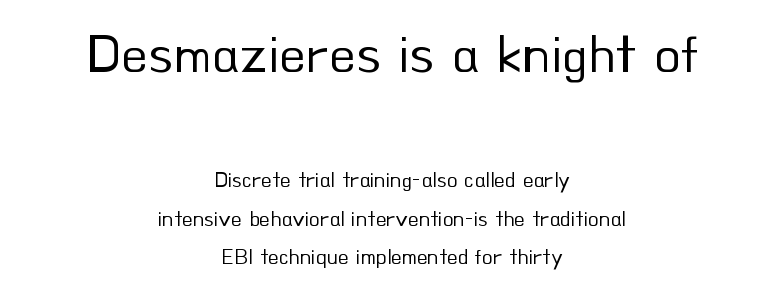
The image shows 55 px regular-weight sans-serif type, upright; set centered, line spacing 1.76x, normal letter spacing, not underlined; the first (top) block is 2.5x larger; low stroke contrast and a small x-height.
